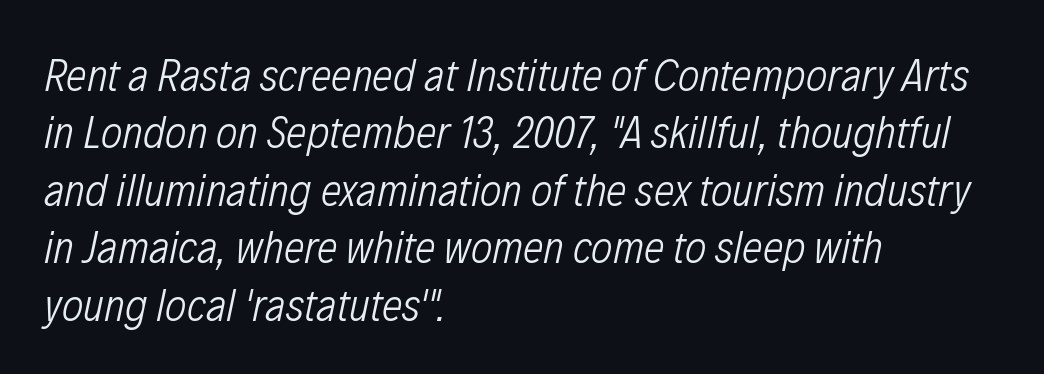
The designer left line spacing at the default. The rendering anchors every line to the left-hand side. Honestly, the letter spacing is just normal — you wouldn't notice it. A typesetter would call this proportional, since set widths differ per character.
